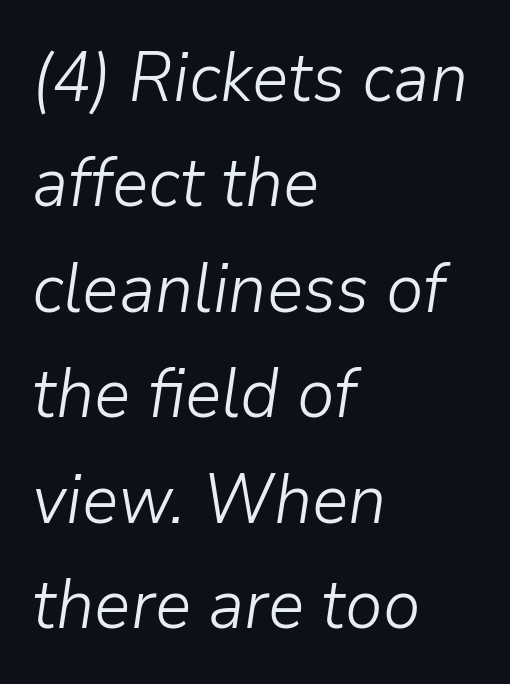
The image shows 68 px light type, italic (leaning right); set left-aligned, normal line spacing (1.55x), normal letter spacing, not underlined; low stroke contrast and a medium x-height.
